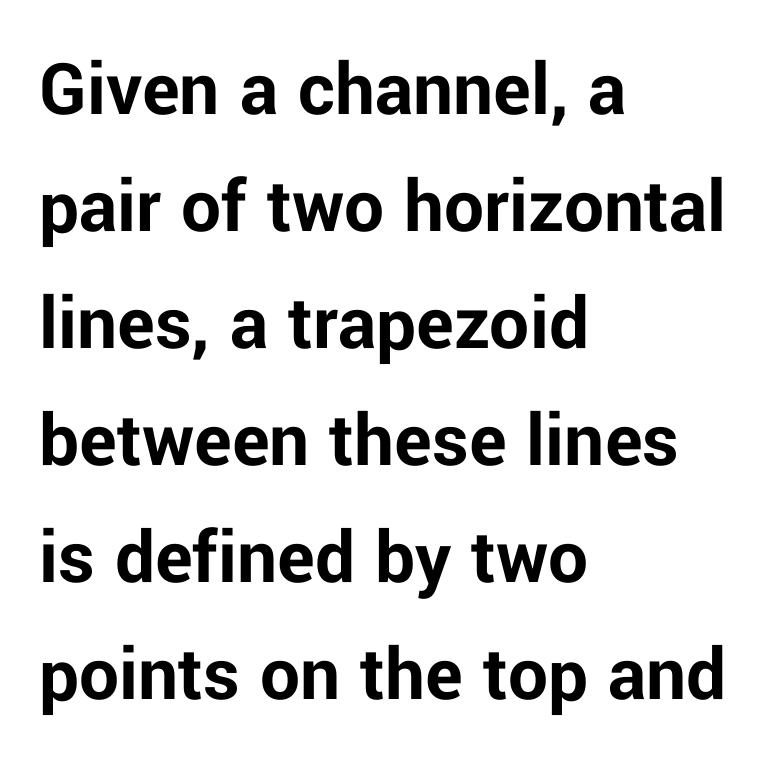
{"serif": "no", "italic": "no", "bold": "yes", "weight": "bold", "width": "normal", "stroke_contrast": "low", "x_height": "medium", "monospaced": "no", "underline": "no", "align": "left", "line_spacing": "normal", "line_spacing_ratio": 1.48, "letter_spacing": "normal", "letter_spacing_em": 0.0, "glyph_px": 79}
